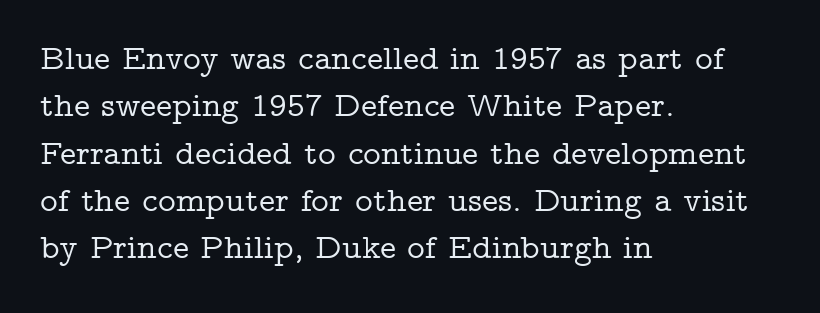
Q: Is the text italic (slanted)? A: No, it is upright.
Q: Is the typeface a serif or a sans-serif typeface? A: Serif.
Q: Is the text underlined? A: No.
Q: How is the paragraph aligned? A: Left-aligned.
Q: Is the spacing between letters normal or unusually wide? A: Normal.
Q: Is the spacing between lines tight, normal or loose? A: Normal.
Q: Width (condensed, normal, or wide)? A: Wide.
Q: Stroke contrast? A: Low.
Q: x-height? A: Medium.
Q: Monospaced? A: No.
